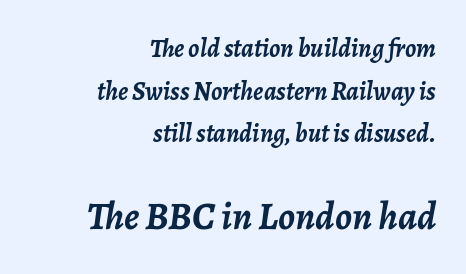
The image shows 39 px semibold type, italic (leaning right); set right-aligned, normal line spacing (1.64x), normal letter spacing, not underlined; the second (bottom) block is 1.5x larger; low stroke contrast and a medium x-height.
